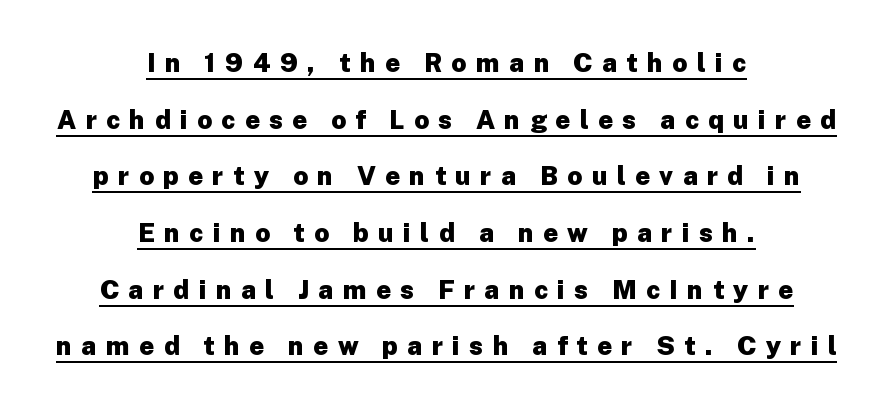
The image shows 26 px bold type, upright; set centered, loose line spacing (2.18x), unusually wide letter spacing (+0.36 em), underlined.
